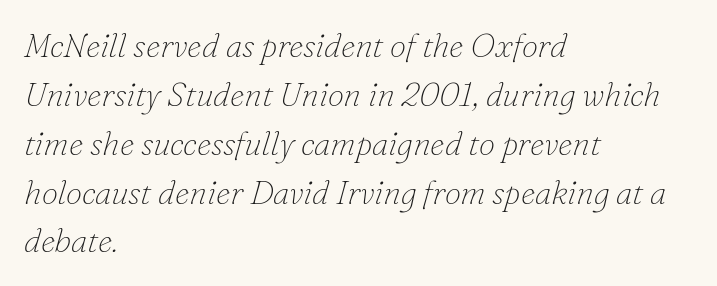
Q: Is the text bold? A: No.
Q: Is the text italic (slanted)? A: Yes, it leans right by about 16 degrees.
Q: Is the typeface a serif or a sans-serif typeface? A: Serif.
Q: Is the text underlined? A: No.
Q: How is the paragraph aligned? A: Left-aligned.
Q: Is the spacing between letters normal or unusually wide? A: Normal.
Q: Is the spacing between lines tight, normal or loose? A: Normal.
Q: Width (condensed, normal, or wide)? A: Normal.
Q: Stroke contrast? A: Low.
Q: x-height? A: Small.
Q: Monospaced? A: No.
